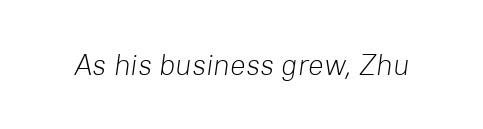
The image shows 29 px light type, italic (leaning right); set normal letter spacing, not underlined; low stroke contrast and a medium x-height.
